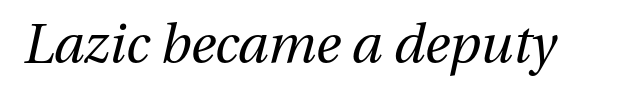
Q: Is the text bold? A: No.
Q: Is the text italic (slanted)? A: Yes, it leans right by about 13 degrees.
Q: Is the text underlined? A: No.
Q: Is the spacing between letters normal or unusually wide? A: Normal.
Q: Width (condensed, normal, or wide)? A: Normal.
Q: Stroke contrast? A: Medium.
Q: x-height? A: Medium.
Q: Monospaced? A: No.
